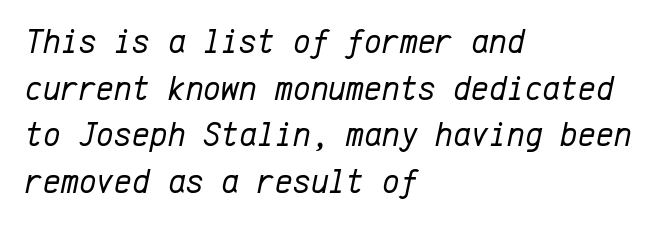
{"italic": "yes", "lean": "right", "slant_degrees": 12, "bold": "no", "weight": "regular", "width": "normal", "stroke_contrast": "low", "x_height": "medium", "monospaced": "yes", "underline": "no", "align": "left", "line_spacing": "normal", "line_spacing_ratio": 1.37, "letter_spacing": "normal", "letter_spacing_em": 0.0, "glyph_px": 34}
